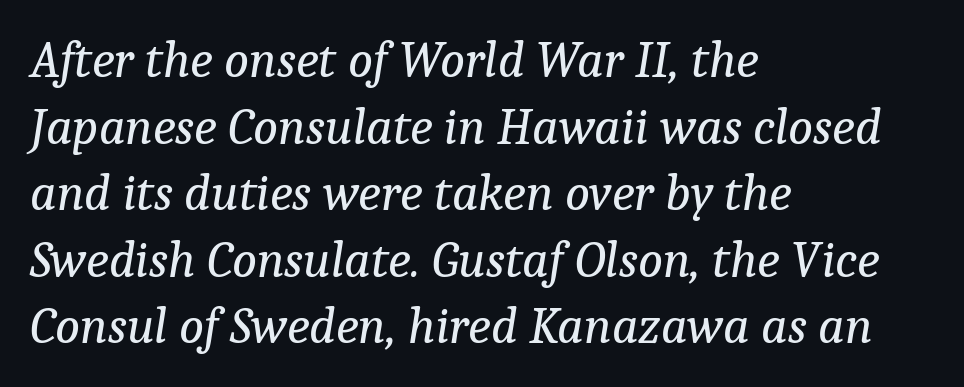
Each word holds together tightly as a unit, with standard inter-letter gaps. You could not count columns in this text — the font is proportionally spaced. Stroke thickness stays within the range of a standard reading face or lighter. Line spacing here is normal. These lines were composed using italics.
